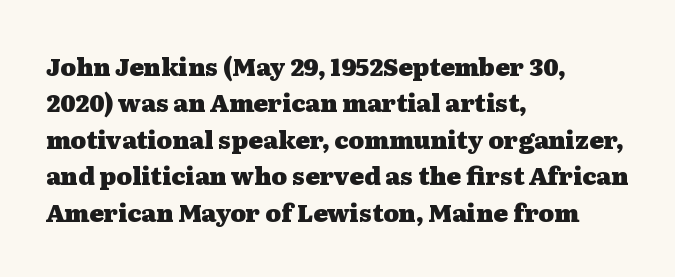
The designer left line spacing at the default. The horizontal fit of the characters is conventional and even. The specimen reads as upright at a glance. The passage shown is not underscored anywhere. The letters are bold, with thick, heavy strokes.
